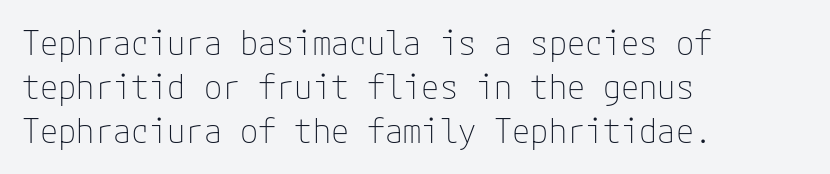
Q: Is the text bold? A: No.
Q: Is the text italic (slanted)? A: No, it is upright.
Q: Is the typeface a serif or a sans-serif typeface? A: Sans-serif.
Q: Is the text underlined? A: No.
Q: How is the paragraph aligned? A: Left-aligned.
Q: Is the spacing between letters normal or unusually wide? A: Normal.
Q: Is the spacing between lines tight, normal or loose? A: Normal.
Q: Width (condensed, normal, or wide)? A: Normal.
Q: Stroke contrast? A: Low.
Q: x-height? A: Medium.
